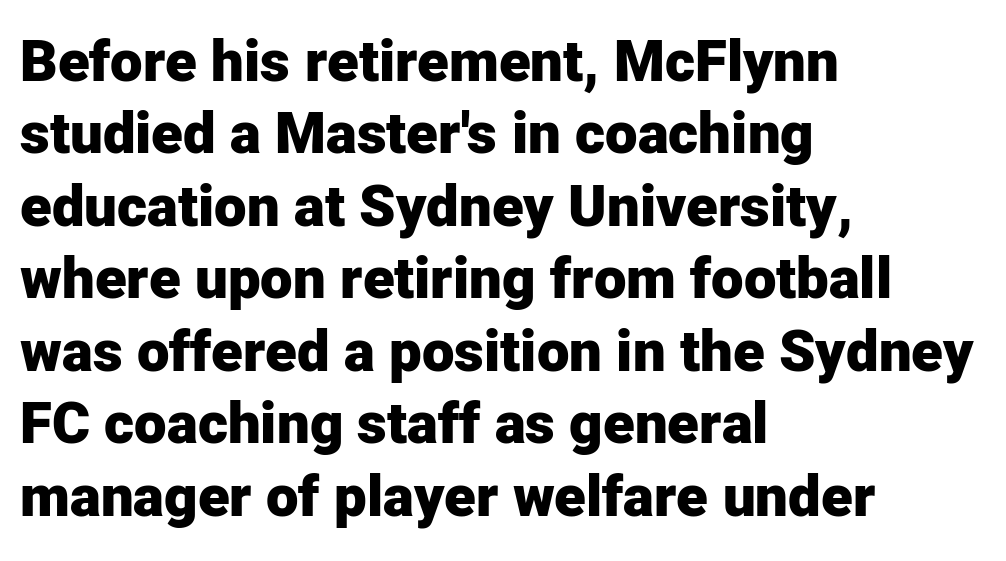
The lettering stays uniformly vertical, giving the passage a roman look. This sample has the flowing, uneven cadence of proportional lettering. This sample keeps an unexceptional amount of space between lines. This sample is left-justified, so line endings fall wherever the words run out. There is no visible air inserted between adjacent glyphs. This rendering features lettering with no underline.
